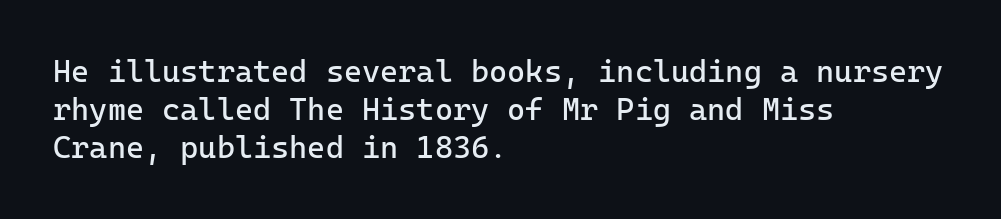
Standard letterfit; no display-style spreading of the glyphs. Horizontally, the lines are justified to the leading edge only. Nope, not italic — everything's standing straight. This reads as an unemphasized weight, regular at the heaviest.
